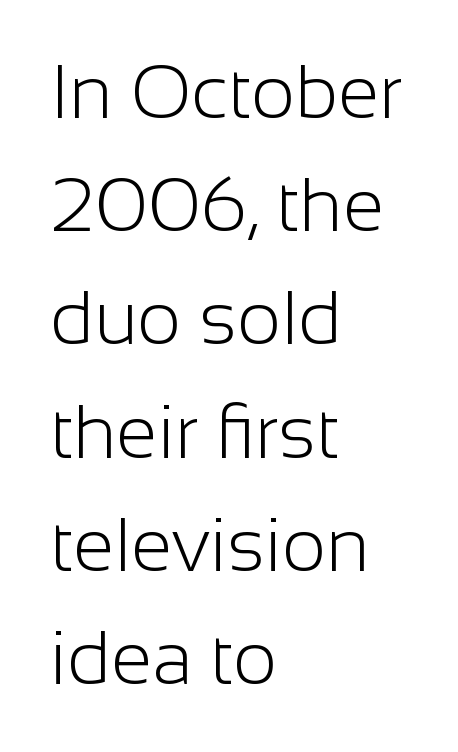
Default kerning and tracking; the words read as compact shapes. Notice how the passage keeps a crisp vertical edge on the left only. The specimen reads as upright at a glance. The font sits on the lighter half of the weight spectrum, regular included. Any mark beneath the type? The region is blank. These lines are composed in type without serifs.
